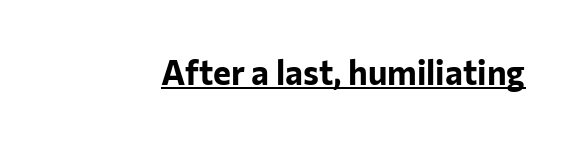
Q: Is the text bold? A: Yes.
Q: Is the text italic (slanted)? A: No, it is upright.
Q: Is the typeface a serif or a sans-serif typeface? A: Sans-serif.
Q: Is the text underlined? A: Yes.
Q: Is the spacing between letters normal or unusually wide? A: Normal.
Q: Width (condensed, normal, or wide)? A: Normal.
Q: Stroke contrast? A: Low.
Q: x-height? A: Medium.
Q: Monospaced? A: No.
